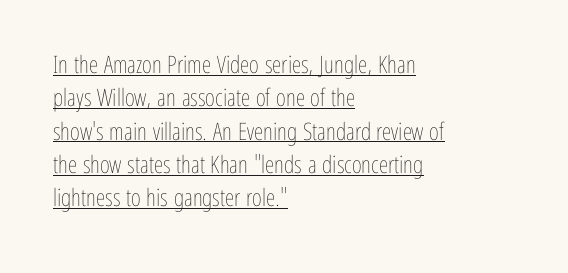
Q: Is the text bold? A: No.
Q: Is the text italic (slanted)? A: No, it is upright.
Q: Is the text underlined? A: Yes.
Q: How is the paragraph aligned? A: Left-aligned.
Q: Is the spacing between letters normal or unusually wide? A: Normal.
Q: Is the spacing between lines tight, normal or loose? A: Normal.
